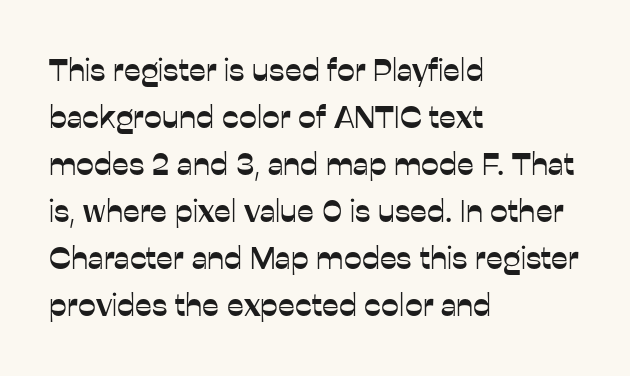
{"serif": "no", "italic": "no", "width": "normal", "stroke_contrast": "low", "x_height": "medium", "monospaced": "no", "underline": "no", "align": "left", "line_spacing": "normal", "line_spacing_ratio": 1.47, "letter_spacing": "normal", "letter_spacing_em": 0.0, "glyph_px": 32}
